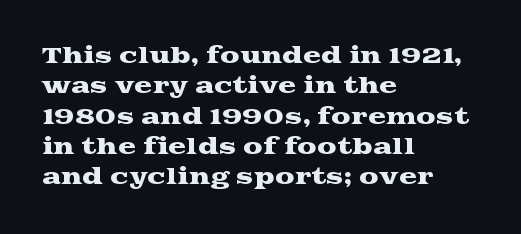
Q: Is the text italic (slanted)? A: No, it is upright.
Q: Is the text underlined? A: No.
Q: How is the paragraph aligned? A: Left-aligned.
Q: Is the spacing between letters normal or unusually wide? A: Normal.
Q: Is the spacing between lines tight, normal or loose? A: Normal.
